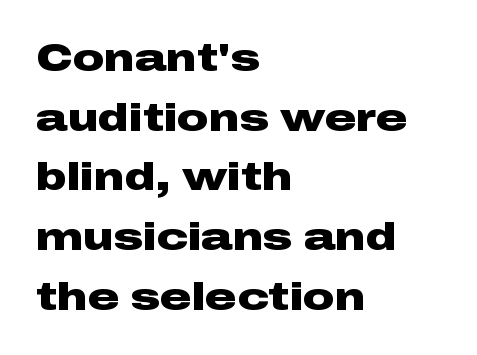
{"serif": "no", "italic": "no", "bold": "yes", "weight": "heavy", "width": "wide", "stroke_contrast": "low", "x_height": "medium", "monospaced": "no", "underline": "no", "align": "left", "line_spacing": "normal", "line_spacing_ratio": 1.53, "letter_spacing": "normal", "letter_spacing_em": 0.0, "glyph_px": 39}
